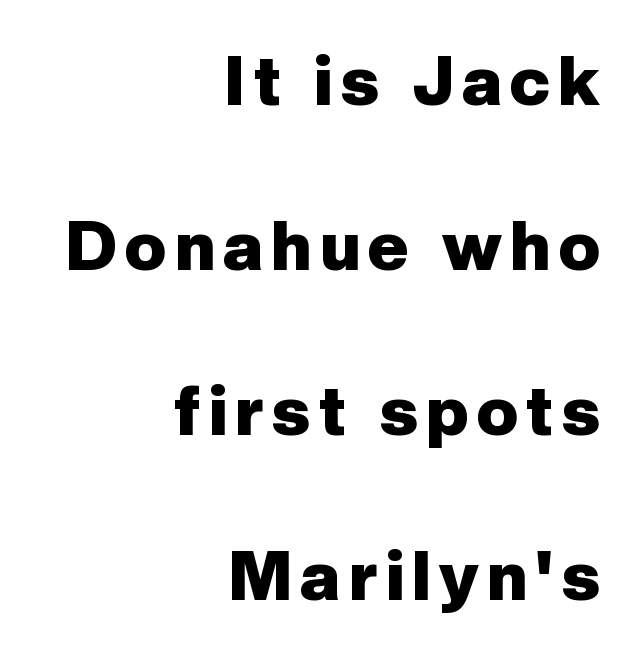
Is the block centered? No — it sits flush against the right margin. These lines were composed using upright roman letters. Type without underlining. These lines carry a lot of weight — the face is fully bold. You could not count columns in this text — the font is proportionally spaced. I'd call this a sans setting — the letters go barefoot.
